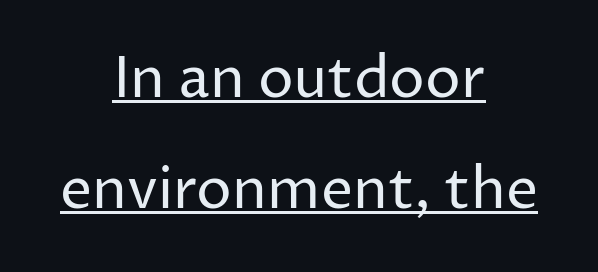
Q: Is the text bold? A: No.
Q: Is the text italic (slanted)? A: No, it is upright.
Q: Is the typeface a serif or a sans-serif typeface? A: Sans-serif.
Q: Is the text underlined? A: Yes.
Q: How is the paragraph aligned? A: Centered.
Q: Is the spacing between letters normal or unusually wide? A: Normal.
Q: Is the spacing between lines tight, normal or loose? A: Loose.
Q: Width (condensed, normal, or wide)? A: Normal.
Q: Stroke contrast? A: Low.
Q: x-height? A: Medium.
Q: Monospaced? A: No.
